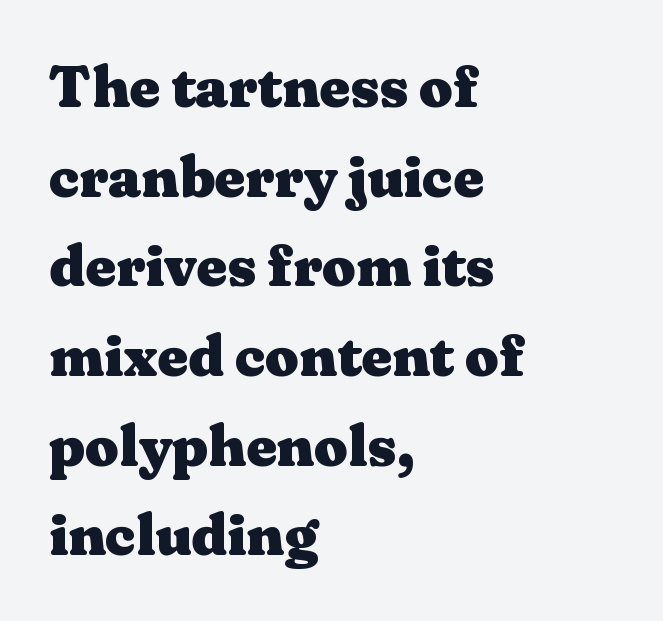
Q: Is the text bold? A: Yes.
Q: Is the text italic (slanted)? A: No, it is upright.
Q: Is the typeface a serif or a sans-serif typeface? A: Serif.
Q: Is the text underlined? A: No.
Q: How is the paragraph aligned? A: Left-aligned.
Q: Is the spacing between letters normal or unusually wide? A: Normal.
Q: Is the spacing between lines tight, normal or loose? A: Normal.
Q: Width (condensed, normal, or wide)? A: Wide.
Q: Stroke contrast? A: Medium.
Q: x-height? A: Medium.
Q: Monospaced? A: No.
